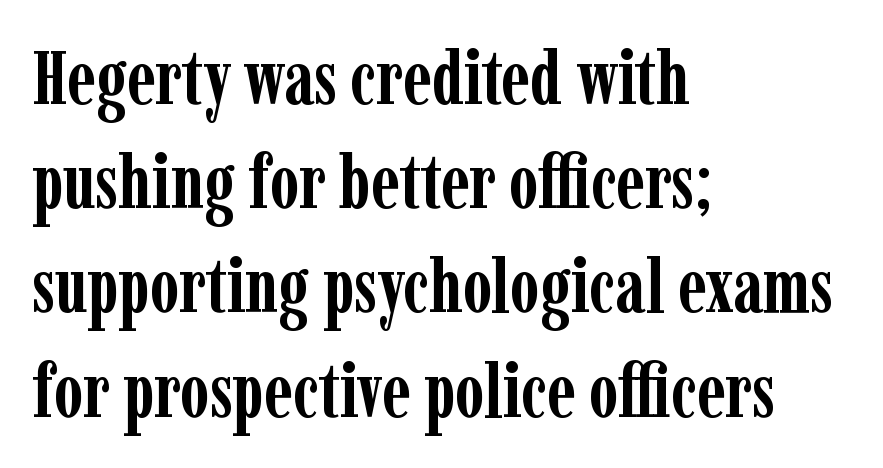
{"serif": "yes", "italic": "no", "bold": "yes", "weight": "semibold", "width": "condensed", "stroke_contrast": "low", "x_height": "medium", "monospaced": "no", "underline": "no", "align": "left", "line_spacing": "normal", "line_spacing_ratio": 1.39, "letter_spacing": "normal", "letter_spacing_em": 0.0, "glyph_px": 75}
